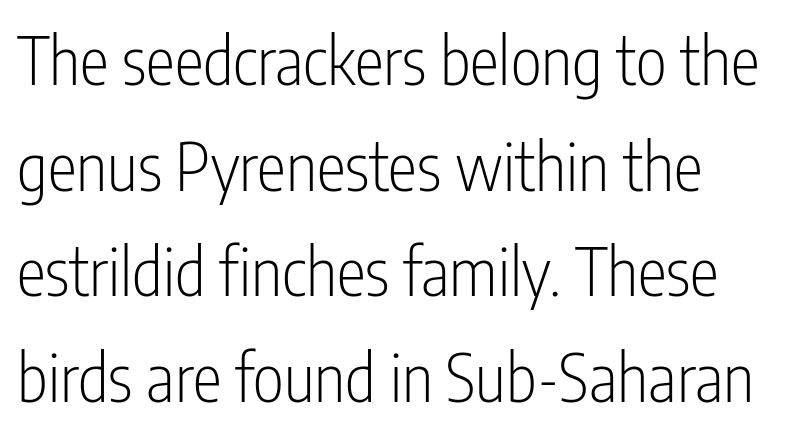
Q: Is the text bold? A: No.
Q: Is the text italic (slanted)? A: No, it is upright.
Q: Is the typeface a serif or a sans-serif typeface? A: Sans-serif.
Q: Is the text underlined? A: No.
Q: How is the paragraph aligned? A: Left-aligned.
Q: Is the spacing between letters normal or unusually wide? A: Normal.
Q: Is the spacing between lines tight, normal or loose? A: Normal.
Q: Width (condensed, normal, or wide)? A: Condensed.
Q: Stroke contrast? A: Low.
Q: x-height? A: Medium.
Q: Monospaced? A: No.
